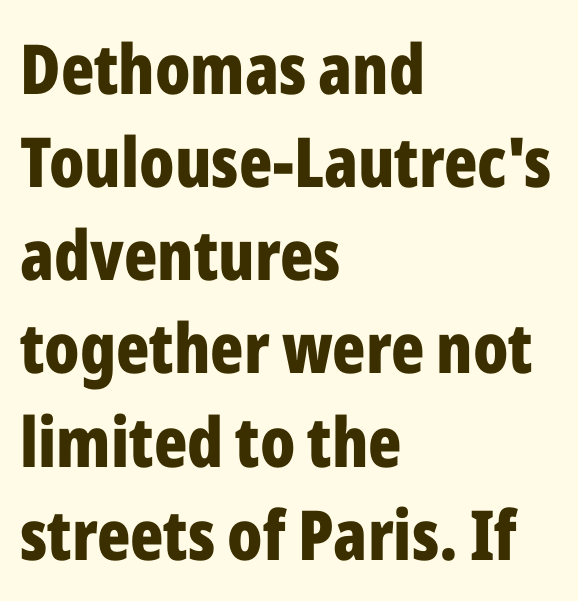
The image shows 69 px bold, condensed sans-serif type, upright; set left-aligned, normal line spacing (1.35x), normal letter spacing, not underlined; low stroke contrast and a medium x-height.
